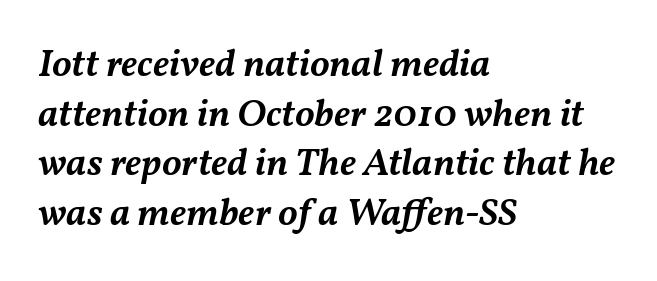
The image shows 39 px semibold type, italic (leaning right); set left-aligned, normal line spacing (1.27x), normal letter spacing, not underlined; medium stroke contrast and a medium x-height.
